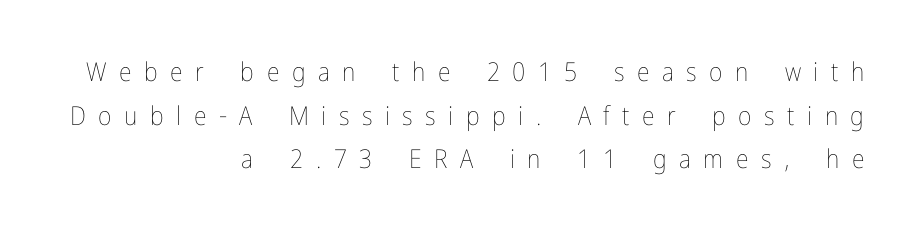
Unbolded letterforms with no extra heft. Visually the block forms a straight wall on the right and a jagged coastline on the left. Here the glyphs are tracked loosely, breaking word shapes into spaced letters. Rows of type keep a routine distance in the vertical direction. Nope, not italic — everything's standing straight. The space directly below the letters is spotless.
